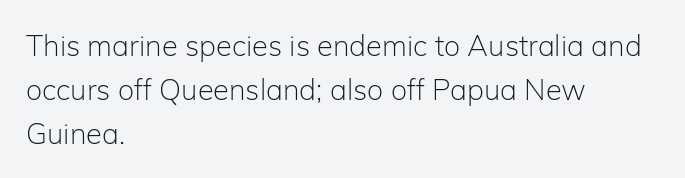
Q: Is the text bold? A: No.
Q: Is the text italic (slanted)? A: No, it is upright.
Q: Is the typeface a serif or a sans-serif typeface? A: Sans-serif.
Q: Is the text underlined? A: No.
Q: How is the paragraph aligned? A: Left-aligned.
Q: Is the spacing between letters normal or unusually wide? A: Normal.
Q: Is the spacing between lines tight, normal or loose? A: Normal.
Q: Width (condensed, normal, or wide)? A: Normal.
Q: Stroke contrast? A: Low.
Q: x-height? A: Medium.
Q: Monospaced? A: No.
